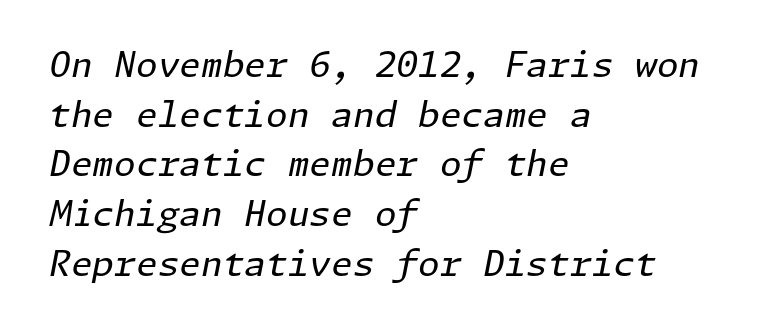
The image shows 35 px regular-weight type, italic (leaning right); set left-aligned, normal line spacing (1.42x), normal letter spacing, not underlined; low stroke contrast and a medium x-height.
